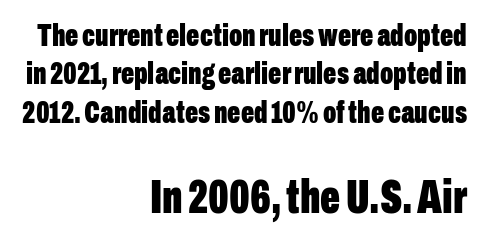
The face used here is proportionally spaced, like ordinary book or web type. The words here are not underlined. A flush-right, rag-left setting is used for this passage. Scale increases going downward across the two blocks. This sample uses plain, unmodified letter spacing.
